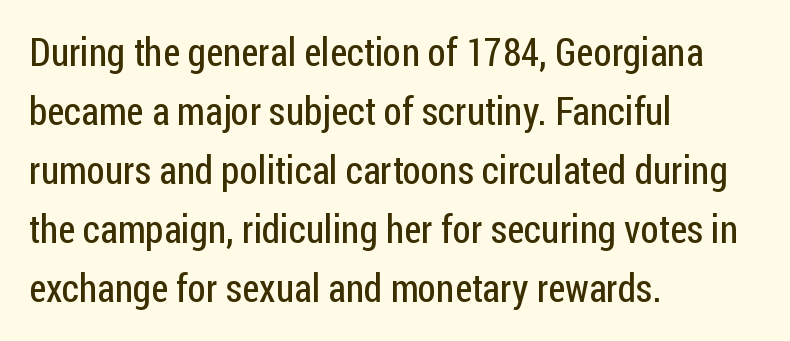
{"serif": "no", "italic": "no", "bold": "no", "weight": "regular", "width": "condensed", "stroke_contrast": "low", "x_height": "medium", "monospaced": "no", "underline": "no", "align": "left", "line_spacing": "normal", "line_spacing_ratio": 1.51, "letter_spacing": "normal", "letter_spacing_em": 0.0, "glyph_px": 39}
